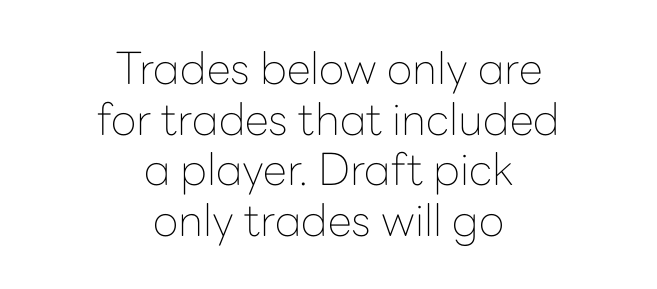
{"serif": "no", "italic": "no", "bold": "no", "weight": "thin", "width": "normal", "stroke_contrast": "low", "x_height": "medium", "monospaced": "no", "underline": "no", "align": "center", "line_spacing": "tight", "line_spacing_ratio": 1.15, "letter_spacing": "normal", "letter_spacing_em": 0.0, "glyph_px": 44}
